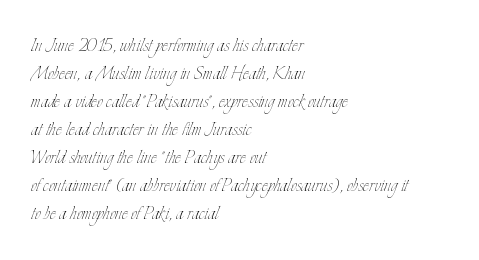
Q: Is the text bold? A: No.
Q: Is the text italic (slanted)? A: Yes.
Q: Is the text underlined? A: No.
Q: How is the paragraph aligned? A: Left-aligned.
Q: Is the spacing between letters normal or unusually wide? A: Normal.
